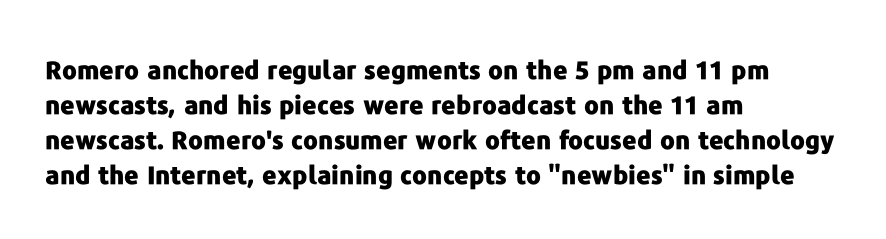
{"italic": "no", "bold": "yes", "underline": "no", "align": "left", "line_spacing": "normal", "line_spacing_ratio": 1.4, "letter_spacing": "normal", "letter_spacing_em": 0.0, "glyph_px": 25}
